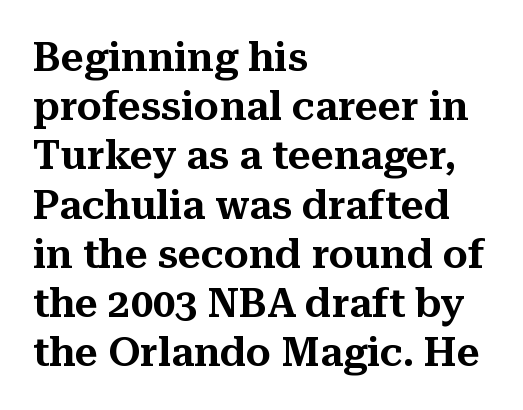
Q: Is the text italic (slanted)? A: No, it is upright.
Q: Is the typeface a serif or a sans-serif typeface? A: Serif.
Q: Is the text underlined? A: No.
Q: How is the paragraph aligned? A: Left-aligned.
Q: Is the spacing between letters normal or unusually wide? A: Normal.
Q: Width (condensed, normal, or wide)? A: Normal.
Q: Stroke contrast? A: Medium.
Q: x-height? A: Medium.
Q: Monospaced? A: No.
